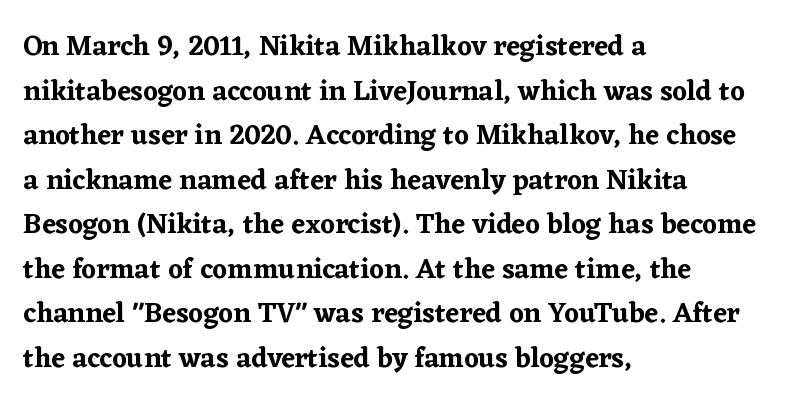
{"serif": "yes", "italic": "no", "width": "normal", "stroke_contrast": "low", "x_height": "medium", "monospaced": "no", "underline": "no", "align": "left", "line_spacing": "normal", "line_spacing_ratio": 1.59, "letter_spacing": "normal", "letter_spacing_em": 0.0, "glyph_px": 28}
